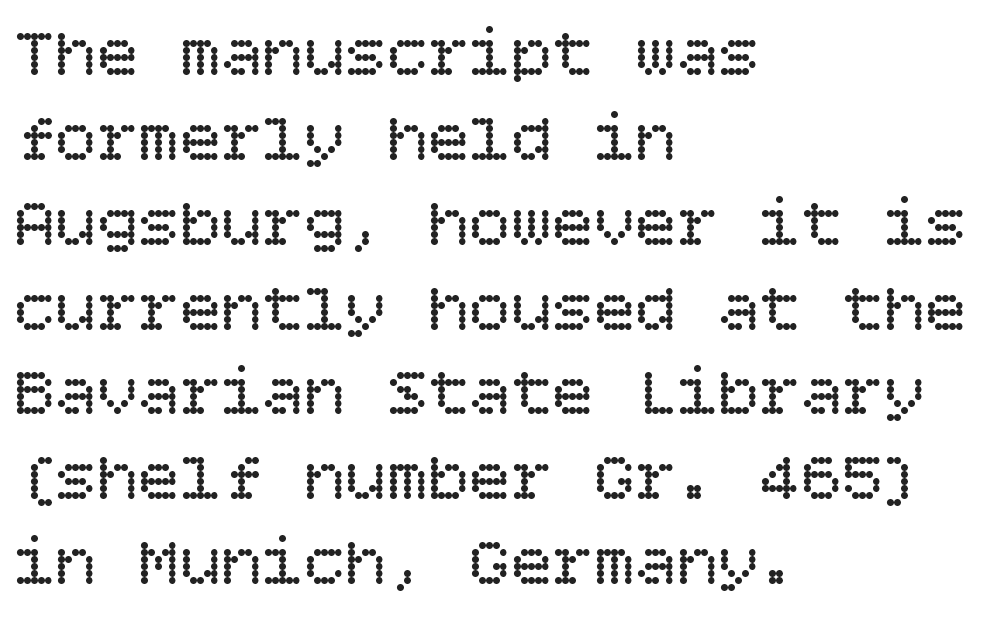
Q: Is the text bold? A: No.
Q: Is the text italic (slanted)? A: No, it is upright.
Q: Is the text underlined? A: No.
Q: How is the paragraph aligned? A: Left-aligned.
Q: Is the spacing between letters normal or unusually wide? A: Normal.
Q: Width (condensed, normal, or wide)? A: Normal.
Q: Stroke contrast? A: Low.
Q: x-height? A: Large.
